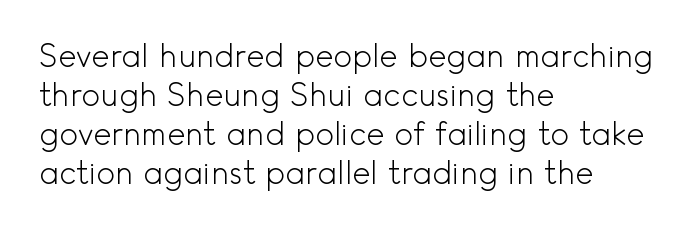
Where is the straight margin? On the left. A roman cut, with each character standing at attention. The words here are not underlined. The designer went with a sans here, leaving each stem footless. The gaps between neighbouring characters are ordinary and unremarkable. The font is comparable to plain body text, perhaps lighter.
